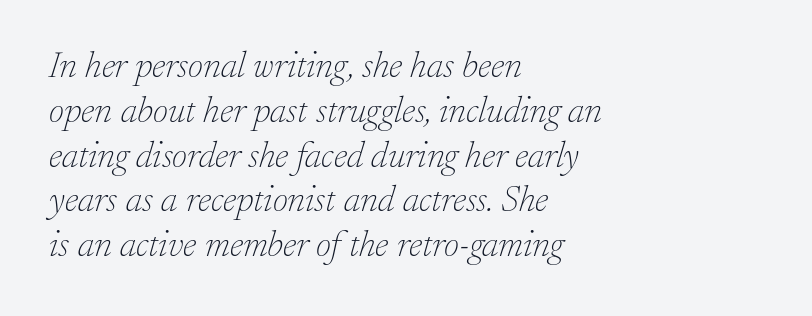
Stroke terminals: seriffed. These lines keep a tight, regular rhythm from letter to letter. The glyphs are unaccompanied by any horizontal stroke below them. Proportional: the letters do not fall into vertical columns. Vertical stems look standard width or narrower in stroke.
